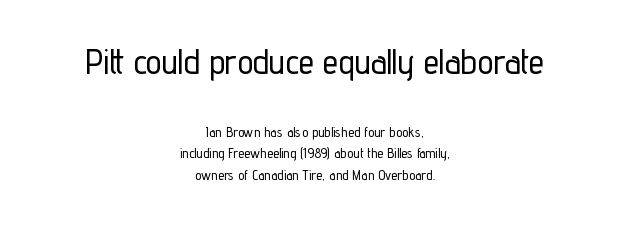
{"serif": "no", "italic": "no", "width": "condensed", "stroke_contrast": "low", "x_height": "medium", "monospaced": "no", "underline": "no", "align": "center", "line_spacing": "normal", "line_spacing_ratio": 1.56, "letter_spacing": "normal", "letter_spacing_em": 0.0, "larger_block": "first", "size_ratio": 2.5, "glyph_px": 35}
